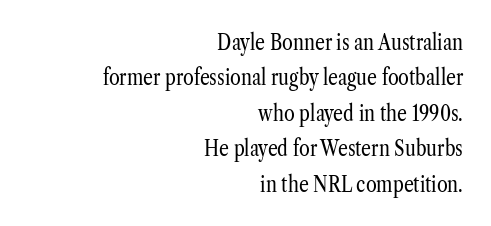
The compositor pushed each line to the right boundary. Rule under the text: the space is simply empty. Students, observe: this is what conventionally led text looks like. The font is comparable to plain body text, perhaps lighter. Spacing between characters is what you'd get straight out of the box.
